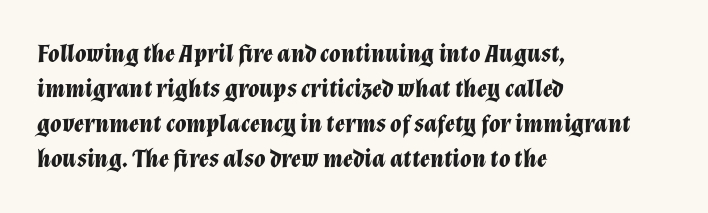
The image shows 26 px bold type, italic (leaning right); set left-aligned, normal line spacing (1.34x), normal letter spacing, not underlined.
